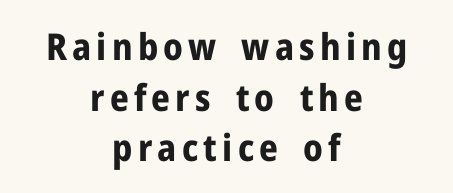
Type style note: lacks serifs. The space directly below the letters is spotless. Plenty of ink on the page — the face is bold. This sample has the flowing, uneven cadence of proportional lettering. The vertical gap from one line to the next is medium.
